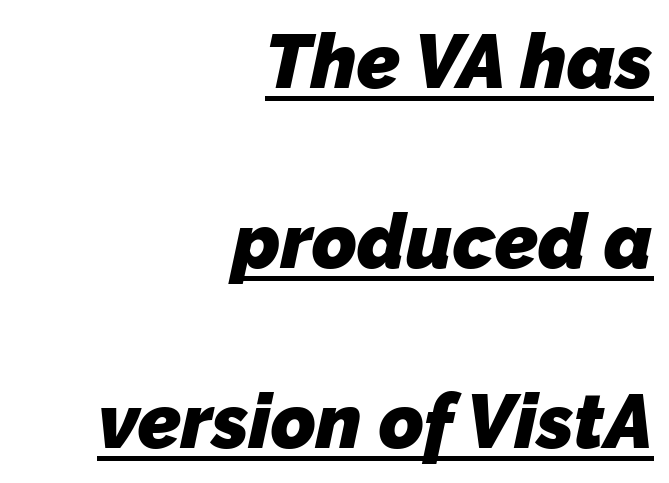
{"serif": "no", "bold": "yes", "weight": "heavy", "width": "normal", "stroke_contrast": "low", "x_height": "medium", "monospaced": "no", "underline": "yes", "align": "right", "line_spacing": "loose", "line_spacing_ratio": 2.37, "letter_spacing": "normal", "letter_spacing_em": 0.0, "glyph_px": 76}
